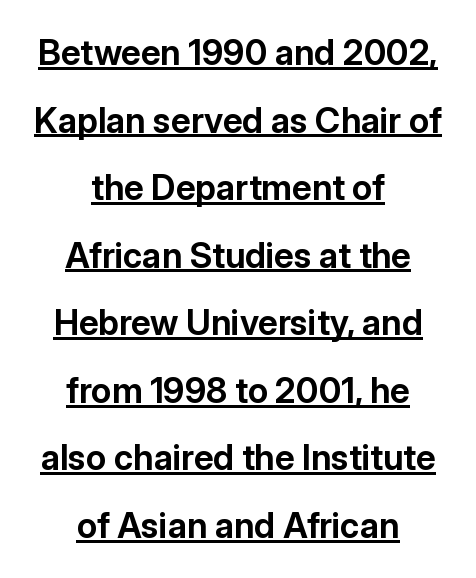
Q: Is the text bold? A: Yes.
Q: Is the text italic (slanted)? A: No, it is upright.
Q: Is the typeface a serif or a sans-serif typeface? A: Sans-serif.
Q: Is the text underlined? A: Yes.
Q: How is the paragraph aligned? A: Centered.
Q: Is the spacing between letters normal or unusually wide? A: Normal.
Q: Is the spacing between lines tight, normal or loose? A: Loose.
Q: Width (condensed, normal, or wide)? A: Normal.
Q: Stroke contrast? A: Low.
Q: x-height? A: Medium.
Q: Monospaced? A: No.
